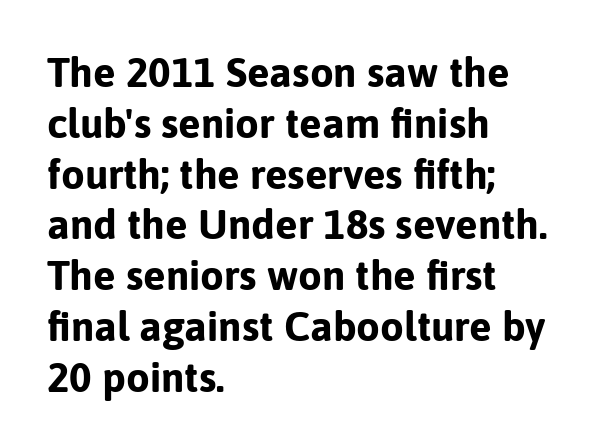
{"serif": "no", "italic": "no", "bold": "yes", "weight": "bold", "width": "normal", "stroke_contrast": "low", "x_height": "medium", "monospaced": "no", "underline": "no", "align": "left", "line_spacing_ratio": 1.21, "letter_spacing": "normal", "letter_spacing_em": 0.0, "glyph_px": 42}
